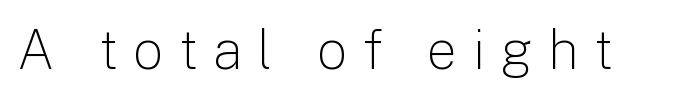
The passage shown is typed in a proportional face where columns would drift. The gap between lines stays unmarked. Font category for this specimen: sans-serif. The letterforms sit at book weight or below.
